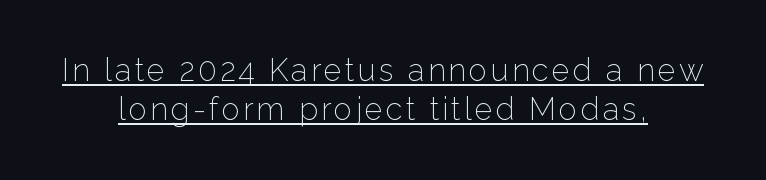
Q: Is the text bold? A: No.
Q: Is the text italic (slanted)? A: No, it is upright.
Q: Is the typeface a serif or a sans-serif typeface? A: Sans-serif.
Q: Is the text underlined? A: Yes.
Q: How is the paragraph aligned? A: Centered.
Q: Is the spacing between lines tight, normal or loose? A: Normal.
Q: Width (condensed, normal, or wide)? A: Normal.
Q: Stroke contrast? A: Low.
Q: x-height? A: Medium.
Q: Monospaced? A: No.
